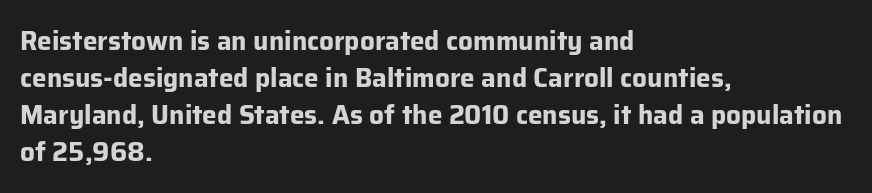
The image shows 26 px bold type, upright; set left-aligned, normal line spacing (1.42x), normal letter spacing, not underlined.
